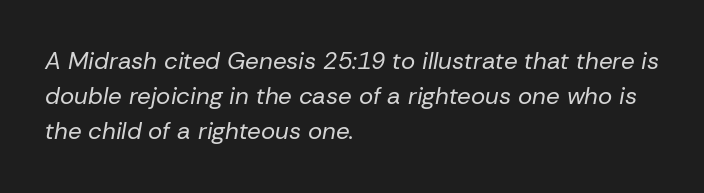
{"italic": "yes", "lean": "right", "slant_degrees": 10, "bold": "no", "underline": "no", "align": "left", "line_spacing": "normal", "line_spacing_ratio": 1.46, "letter_spacing": "normal", "letter_spacing_em": 0.0, "glyph_px": 24}
